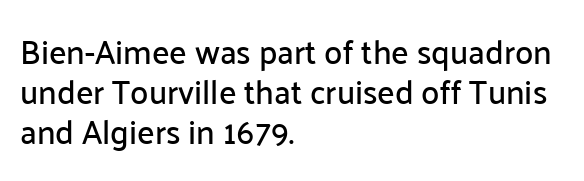
Horizontally, the lines are justified to the leading edge only. Plain, unruled lines of type. Tall strokes in this sample are plumb rather than angled. Is this a fixed-width face? No — the glyphs have proportional, varying widths. The designer went with a sans here, leaving each stem footless. Standard letterfit; no display-style spreading of the glyphs.
